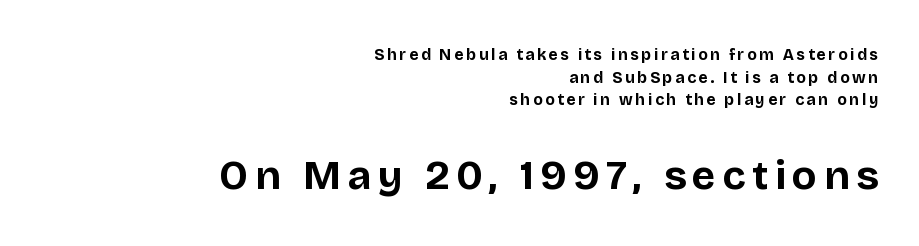
The image shows 41 px bold sans-serif type, upright; set right-aligned, normal line spacing (1.42x), not underlined; the second (bottom) block is 2.56x larger; low stroke contrast and a large x-height.
